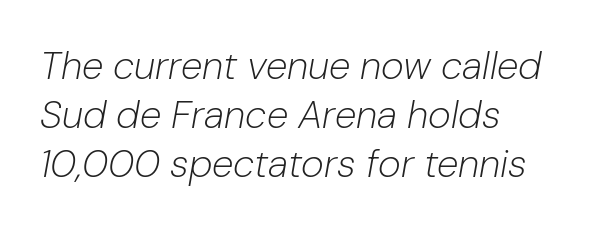
Vertical spacing — default. Nothing unusual about the tracking: characters are spaced as the font intends. The space directly below the letters is spotless. The letters look calm and open, with moderate or lighter stems. The compositor pushed each line to the left boundary.
